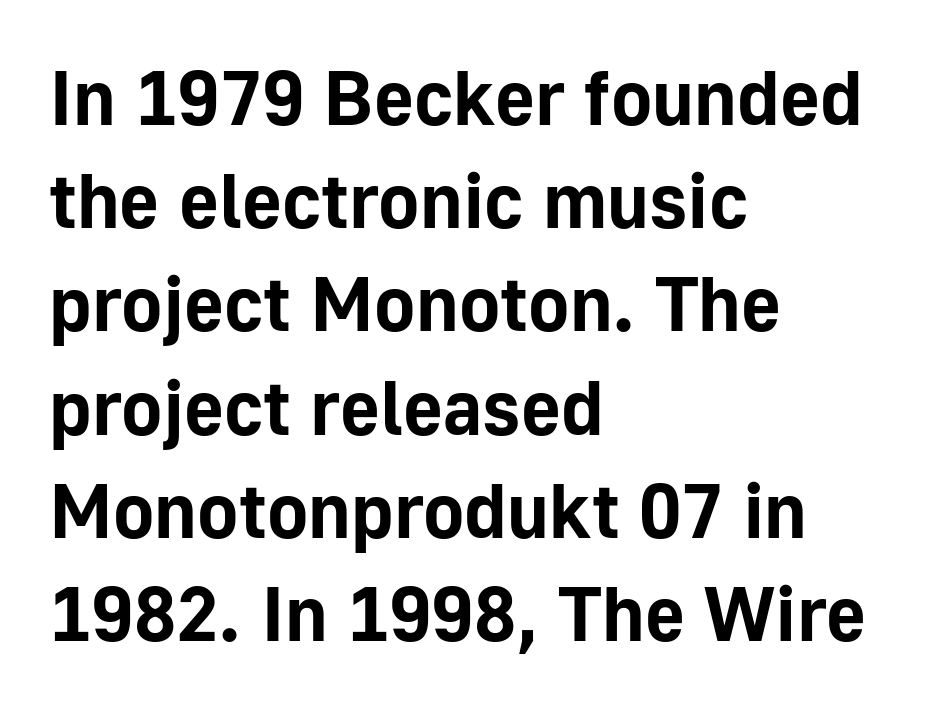
Q: Is the text bold? A: Yes.
Q: Is the text italic (slanted)? A: No, it is upright.
Q: Is the typeface a serif or a sans-serif typeface? A: Sans-serif.
Q: Is the text underlined? A: No.
Q: How is the paragraph aligned? A: Left-aligned.
Q: Is the spacing between letters normal or unusually wide? A: Normal.
Q: Is the spacing between lines tight, normal or loose? A: Normal.
Q: Width (condensed, normal, or wide)? A: Normal.
Q: Stroke contrast? A: Low.
Q: x-height? A: Medium.
Q: Monospaced? A: No.
